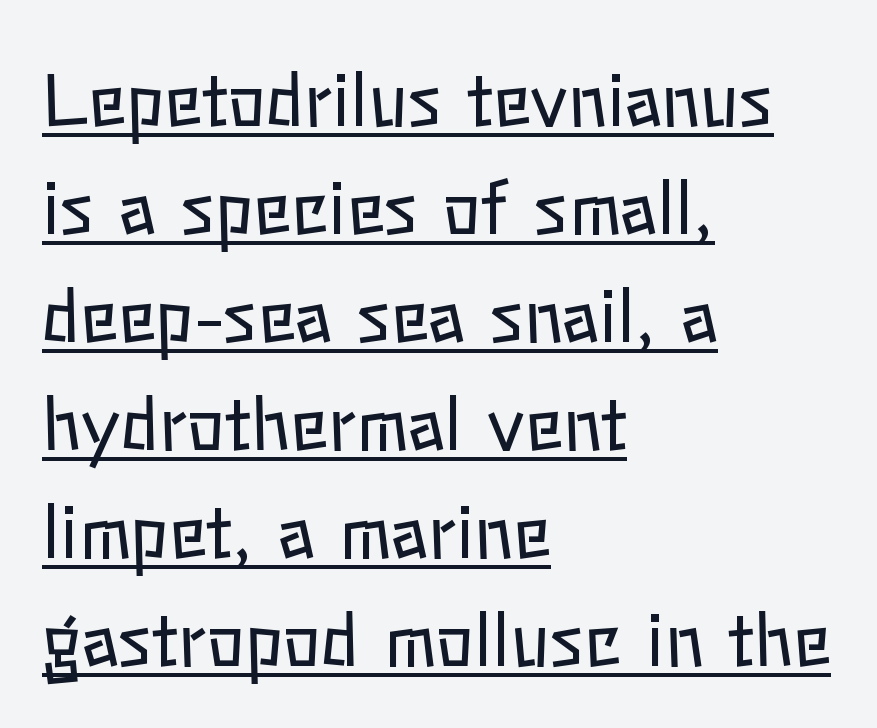
Successive baselines arrive at the customary interval. The letters advance in unequal steps, a hallmark of proportional type. Nothing unusual about the tracking: characters are spaced as the font intends. Stem width sits at or under what a default text font uses. Leftover space on each line is placed entirely after the last word.
